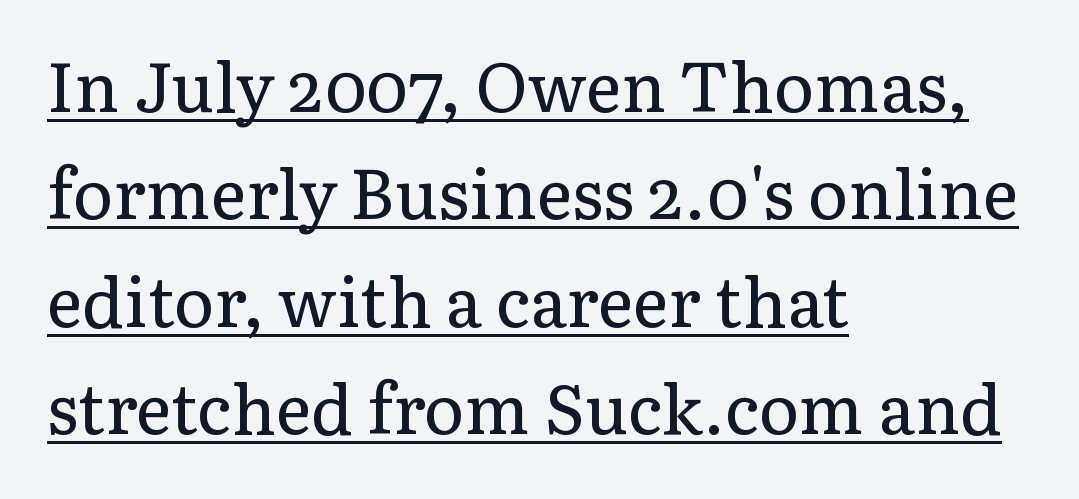
Q: Is the text bold? A: No.
Q: Is the text italic (slanted)? A: No, it is upright.
Q: Is the typeface a serif or a sans-serif typeface? A: Serif.
Q: Is the text underlined? A: Yes.
Q: How is the paragraph aligned? A: Left-aligned.
Q: Is the spacing between letters normal or unusually wide? A: Normal.
Q: Is the spacing between lines tight, normal or loose? A: Normal.
Q: Width (condensed, normal, or wide)? A: Normal.
Q: Stroke contrast? A: Low.
Q: x-height? A: Medium.
Q: Monospaced? A: No.
